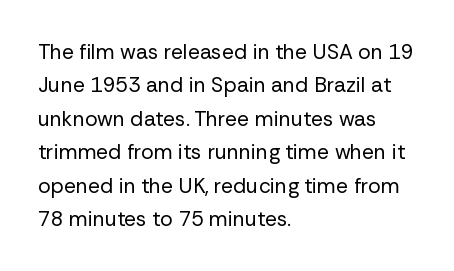
Q: Is the text bold? A: No.
Q: Is the text italic (slanted)? A: No, it is upright.
Q: Is the text underlined? A: No.
Q: How is the paragraph aligned? A: Left-aligned.
Q: Is the spacing between letters normal or unusually wide? A: Normal.
Q: Is the spacing between lines tight, normal or loose? A: Normal.
